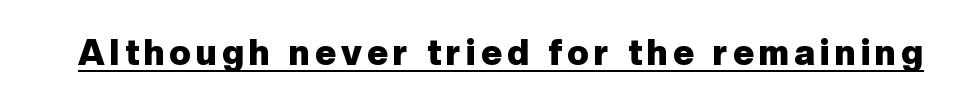
{"serif": "no", "italic": "no", "bold": "yes", "weight": "heavy", "width": "normal", "stroke_contrast": "low", "x_height": "medium", "monospaced": "no", "underline": "yes", "glyph_px": 36}
